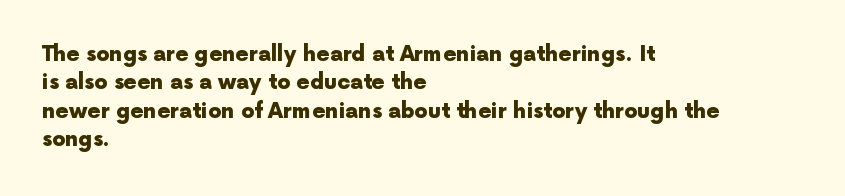
The lines in this sample share a left origin and differ only in where they stop. The block of text has a typical density, with ordinary space between rows. Posture: upright roman. The characters look thick and weighty, a clear bold. Letters rest on an invisible, unmarked baseline. There is no visible air inserted between adjacent glyphs.
